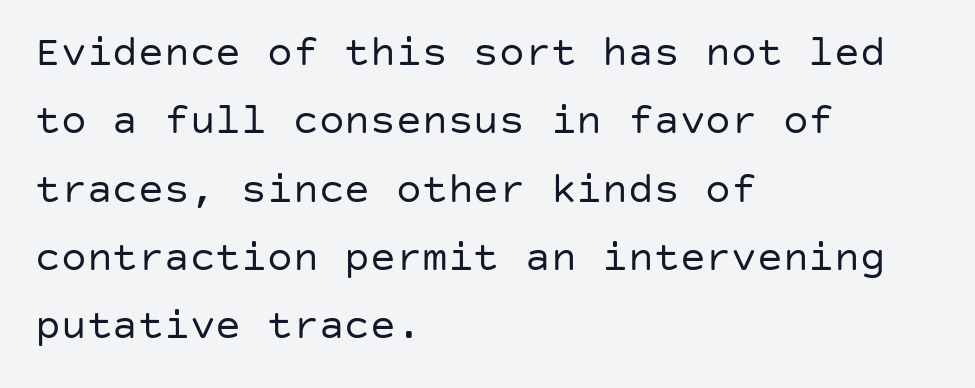
Q: Is the text bold? A: No.
Q: Is the text italic (slanted)? A: No, it is upright.
Q: Is the typeface a serif or a sans-serif typeface? A: Sans-serif.
Q: Is the text underlined? A: No.
Q: How is the paragraph aligned? A: Left-aligned.
Q: Is the spacing between letters normal or unusually wide? A: Normal.
Q: Is the spacing between lines tight, normal or loose? A: Normal.
Q: Width (condensed, normal, or wide)? A: Normal.
Q: Stroke contrast? A: Low.
Q: x-height? A: Large.
